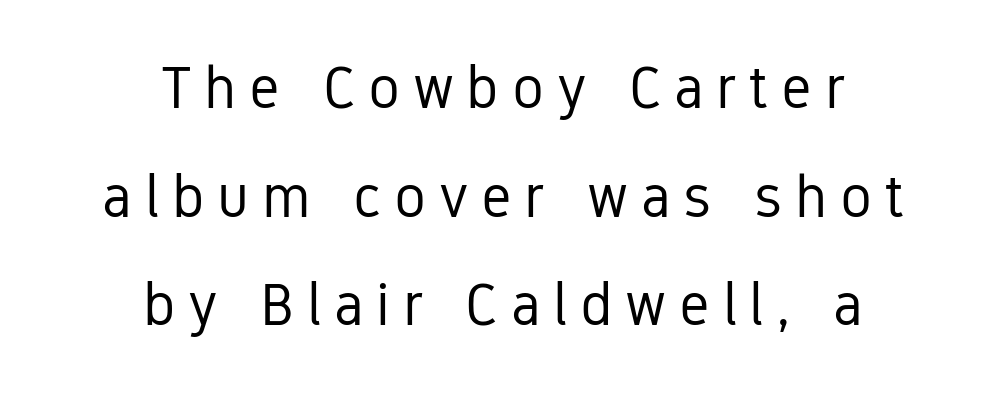
The image shows 60 px regular-weight, condensed sans-serif type, upright; set centered, line spacing 1.81x, unusually wide letter spacing (+0.21 em), not underlined; low stroke contrast and a medium x-height.
